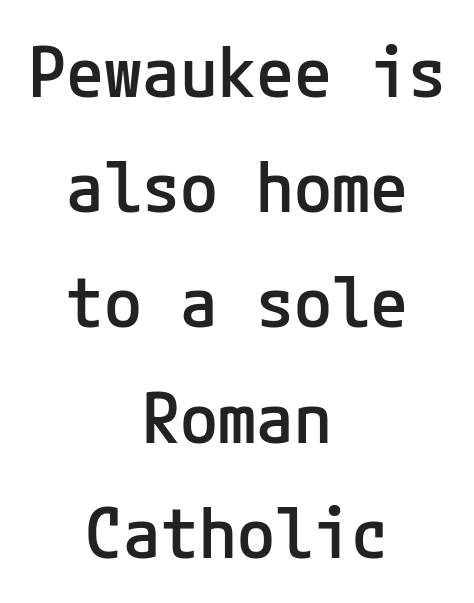
A typesetter would call this zero additional tracking. Line starts and ends both wander, symmetrically. Nope, no serifs anywhere on these letters. The string is rendered with underlining switched off.
